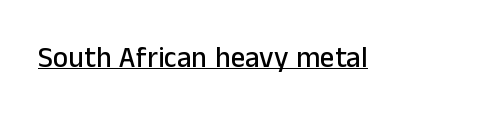
The image shows 29 px sans-serif type, upright; set normal letter spacing, underlined; low stroke contrast and a medium x-height.
